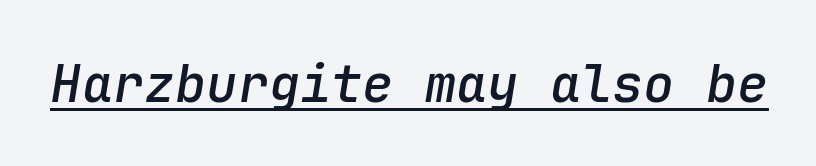
Somebody hit Ctrl+U on this one — the words are underlined. Note the uniform advance width — an 'i' takes as much space as an 'm'. Characters are canted at an angle relative to the baseline's perpendicular. Glyph-to-glyph distance matches everyday printed text. The letters are semibold — heavier than regular but short of a full bold.
